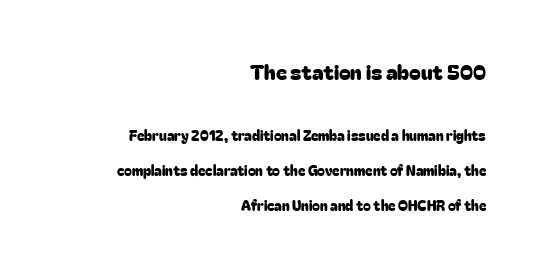
Is there any slant? The stems are plumb. Compare the two chunks: the upper has the greater cap height. One-word summary of the alignment: right. The specimen omits any rule beneath the text block's lines. Leading: increased.
